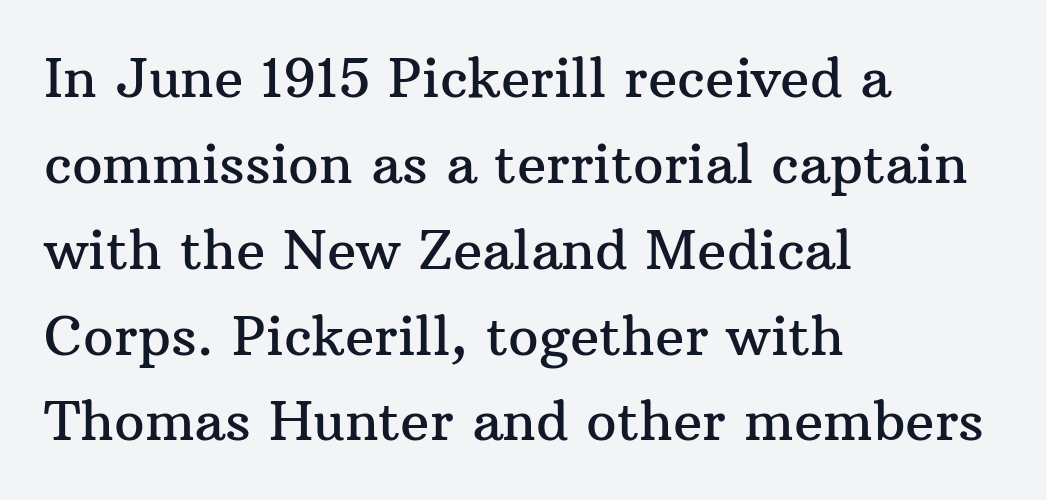
A bare baseline throughout the passage. The rendering keeps characters at their native spacing. Every row of glyphs begins at an identical x-position on the left. Varying glyph widths throughout — classic text-font behaviour.
